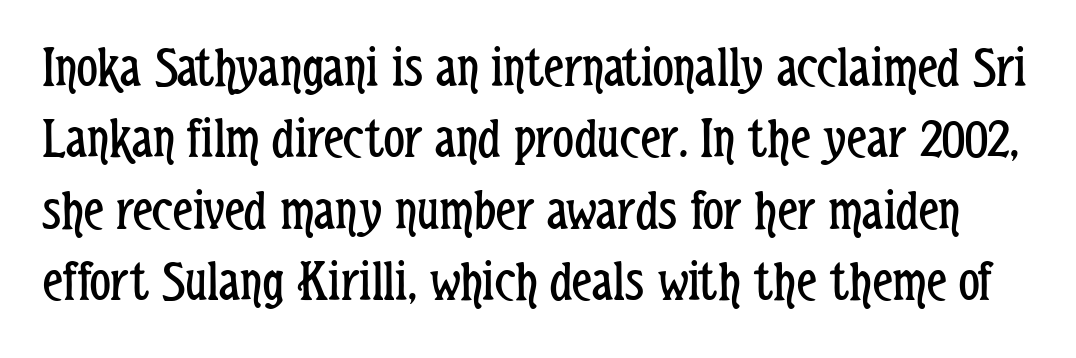
{"serif": "no", "italic": "no", "bold": "no", "weight": "regular", "width": "condensed", "stroke_contrast": "low", "x_height": "medium", "monospaced": "no", "underline": "no", "line_spacing_ratio": 1.23, "letter_spacing": "normal", "letter_spacing_em": 0.0, "glyph_px": 58}
